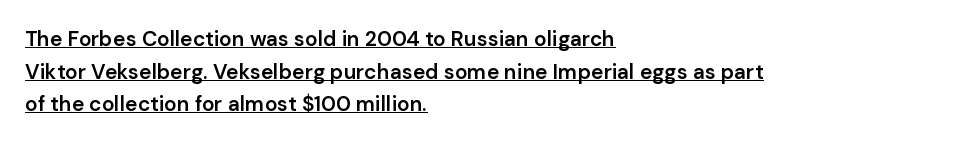
Q: Is the text bold? A: Semi-bold.
Q: Is the text italic (slanted)? A: No, it is upright.
Q: Is the text underlined? A: Yes.
Q: How is the paragraph aligned? A: Left-aligned.
Q: Is the spacing between letters normal or unusually wide? A: Normal.
Q: Is the spacing between lines tight, normal or loose? A: Normal.
